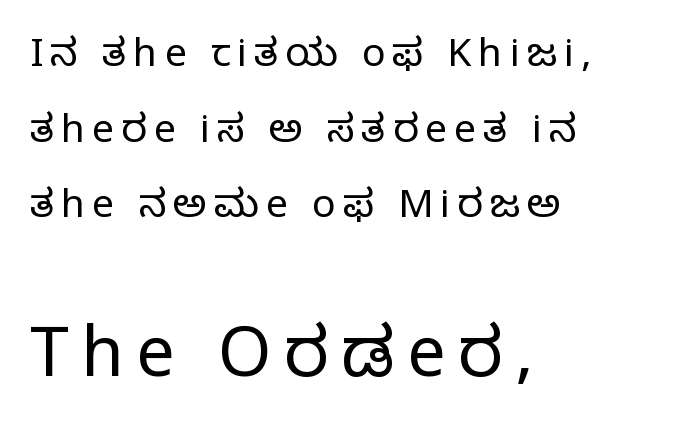
The image shows 69 px regular-weight serif type, upright; set left-aligned, loose line spacing (1.94x), not underlined; the second (bottom) block is 1.77x larger; low stroke contrast and a large x-height.
